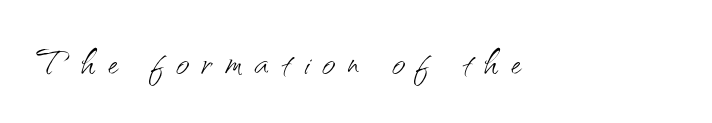
Q: Is the text bold? A: No.
Q: Is the text italic (slanted)? A: Yes.
Q: Is the typeface a serif or a sans-serif typeface? A: Sans-serif.
Q: Is the text underlined? A: No.
Q: Is the spacing between letters normal or unusually wide? A: Unusually wide.
Q: Width (condensed, normal, or wide)? A: Normal.
Q: Stroke contrast? A: Medium.
Q: x-height? A: Small.
Q: Monospaced? A: No.
